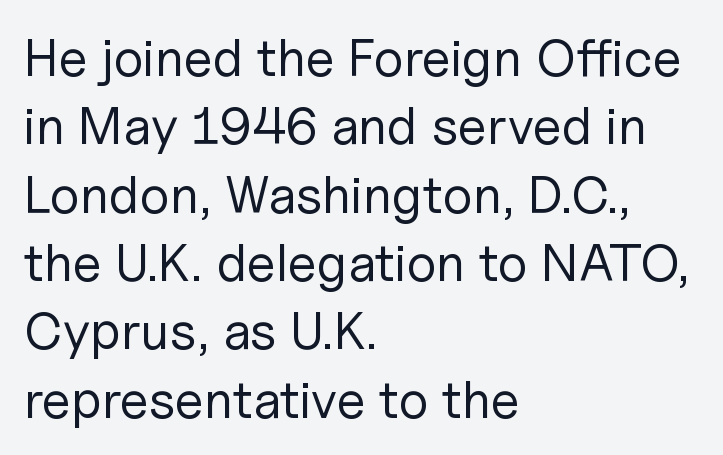
Unlike italic type, these characters show no tilt at all. Nope, no serifs anywhere on these letters. The space directly below the letters is spotless. Spacing verdict: proportional, widths tailored to each character.
